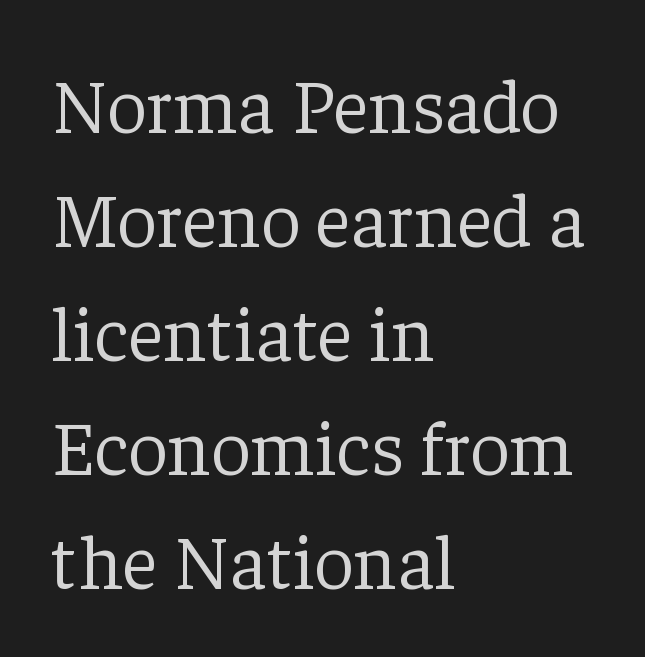
{"serif": "yes", "italic": "no", "bold": "no", "weight": "light", "width": "normal", "stroke_contrast": "low", "x_height": "medium", "monospaced": "no", "underline": "no", "align": "left", "line_spacing": "normal", "line_spacing_ratio": 1.46, "letter_spacing": "normal", "letter_spacing_em": 0.0, "glyph_px": 78}
